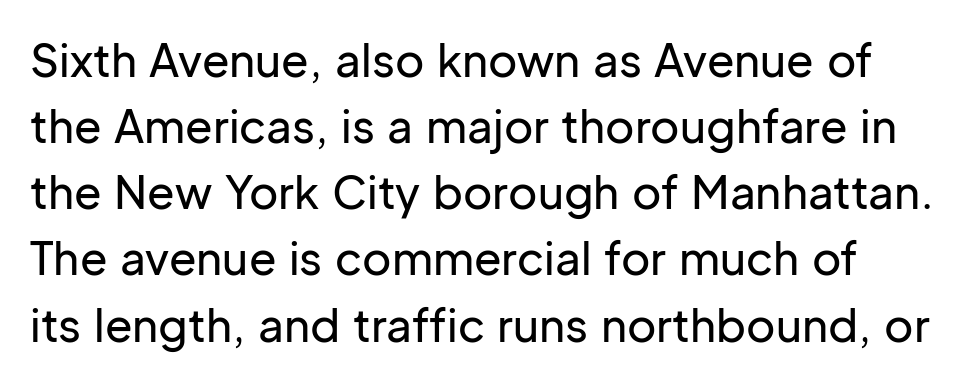
Q: Is the text italic (slanted)? A: No, it is upright.
Q: Is the typeface a serif or a sans-serif typeface? A: Sans-serif.
Q: Is the text underlined? A: No.
Q: Is the spacing between letters normal or unusually wide? A: Normal.
Q: Is the spacing between lines tight, normal or loose? A: Normal.
Q: Width (condensed, normal, or wide)? A: Normal.
Q: Stroke contrast? A: Low.
Q: x-height? A: Medium.
Q: Monospaced? A: No.
